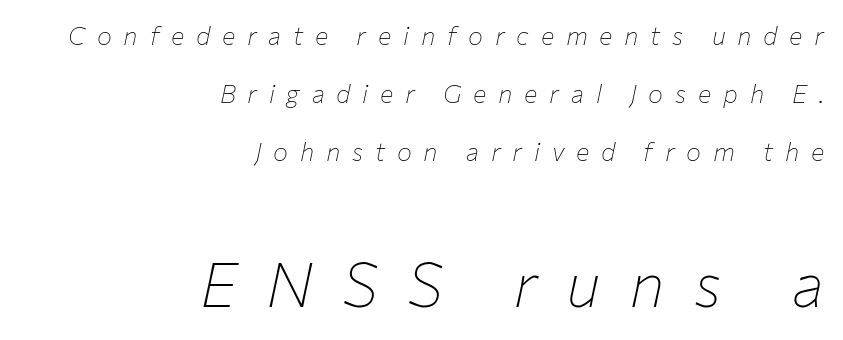
The image shows 62 px thin type, italic (leaning right); set right-aligned, loose line spacing (2.33x), unusually wide letter spacing (+0.47 em), not underlined; the second (bottom) block is 2.48x larger; low stroke contrast and a medium x-height.
